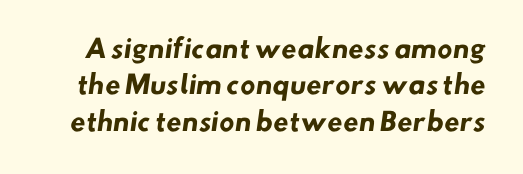
{"bold": "yes", "underline": "no", "line_spacing": "normal", "line_spacing_ratio": 1.46, "letter_spacing": "normal", "letter_spacing_em": 0.0, "glyph_px": 25}
